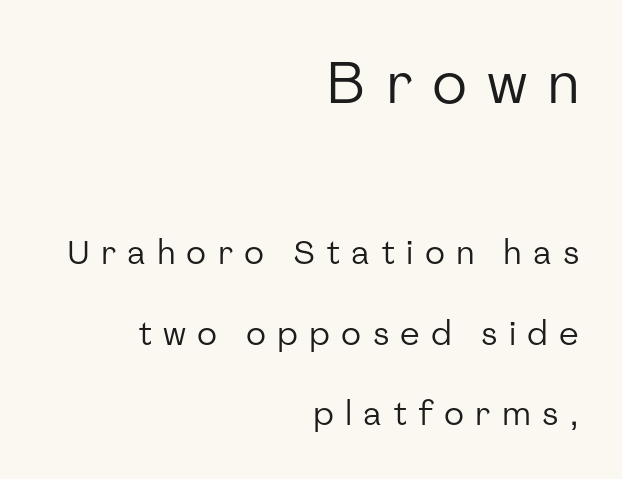
The image shows 58 px regular-weight sans-serif type, upright; set right-aligned, loose line spacing (2.43x), unusually wide letter spacing (+0.34 em), not underlined; the first (top) block is 1.76x larger; low stroke contrast and a medium x-height.
